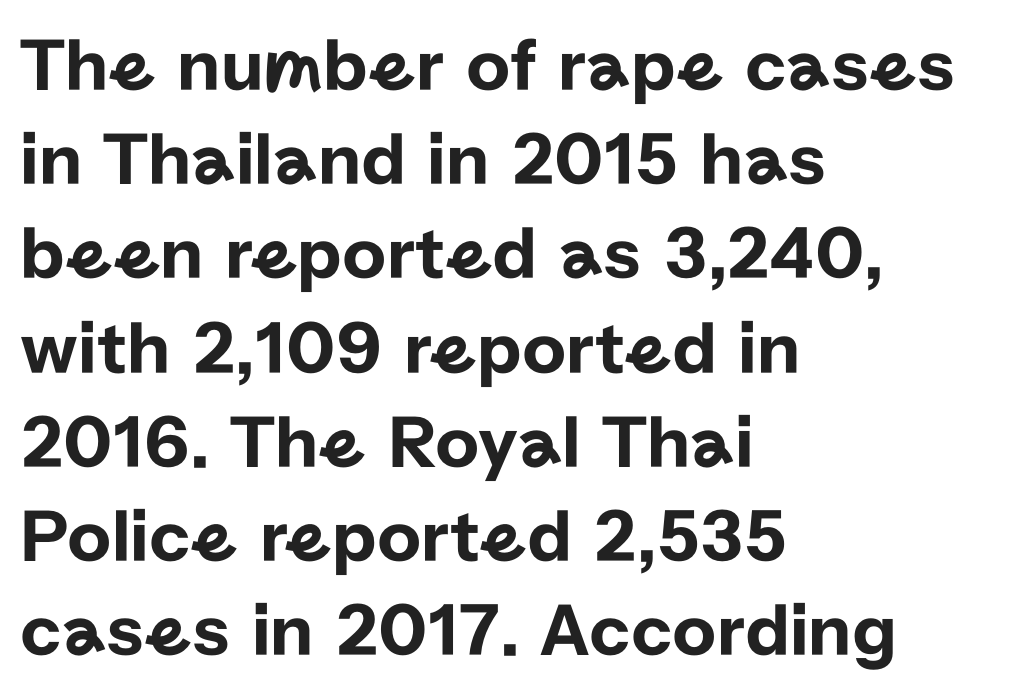
The image shows 76 px sans-serif type, upright; set left-aligned, line spacing 1.24x, normal letter spacing, not underlined; low stroke contrast and a medium x-height.
